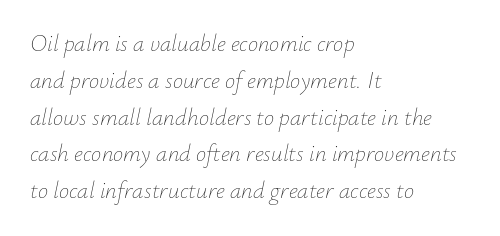
Q: Is the text bold? A: No.
Q: Is the text italic (slanted)? A: Yes, it leans right by about 12 degrees.
Q: Is the text underlined? A: No.
Q: How is the paragraph aligned? A: Left-aligned.
Q: Is the spacing between letters normal or unusually wide? A: Normal.
Q: Is the spacing between lines tight, normal or loose? A: Normal.
